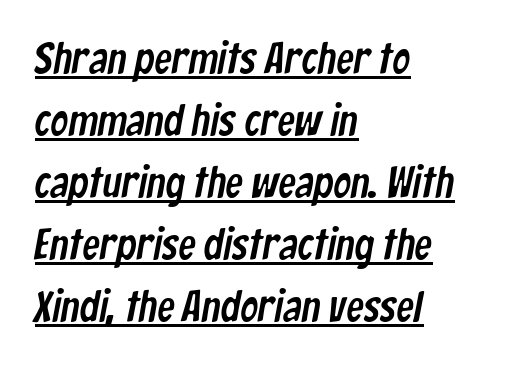
The image shows 44 px condensed sans-serif type; set left-aligned, normal line spacing (1.41x), normal letter spacing, underlined; low stroke contrast and a medium x-height.
